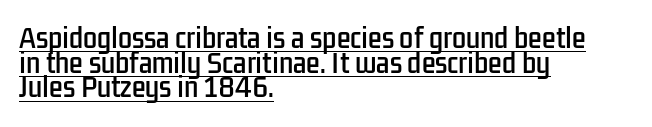
Rendered with straight, roman letterforms. You could call the tracking neutral — neither tight nor loose. Where is the straight margin? On the left. The lines are packed closely together with very little leading. This is underlined copy, the kind a proofreader might mark for attention.
